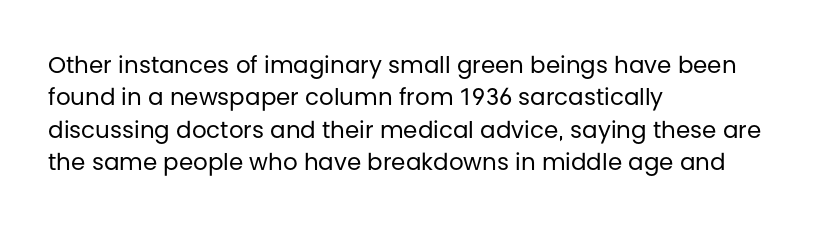
The image shows 23 px text type, upright; set left-aligned, normal line spacing (1.41x), normal letter spacing, not underlined.
